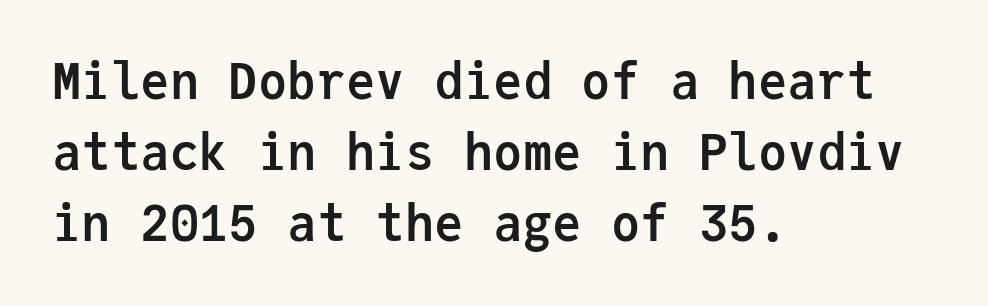
The image shows 49 px semibold sans-serif type, upright, monospaced; set left-aligned, normal line spacing (1.45x), normal letter spacing, not underlined; low stroke contrast and a medium x-height.
